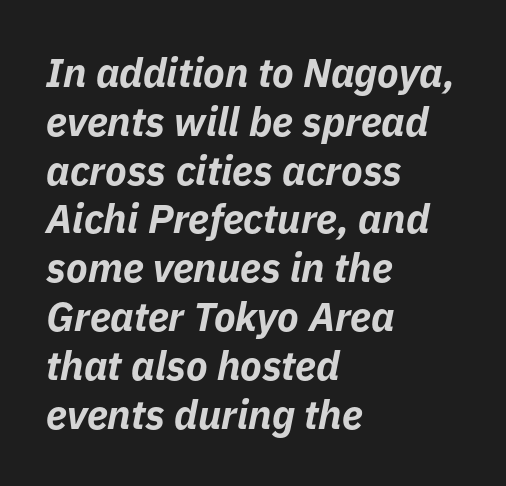
{"italic": "yes", "lean": "right", "slant_degrees": 11, "bold": "yes", "weight": "bold", "width": "normal", "stroke_contrast": "low", "x_height": "medium", "monospaced": "no", "underline": "no", "align": "left", "line_spacing_ratio": 1.22, "letter_spacing": "normal", "letter_spacing_em": 0.0, "glyph_px": 40}
